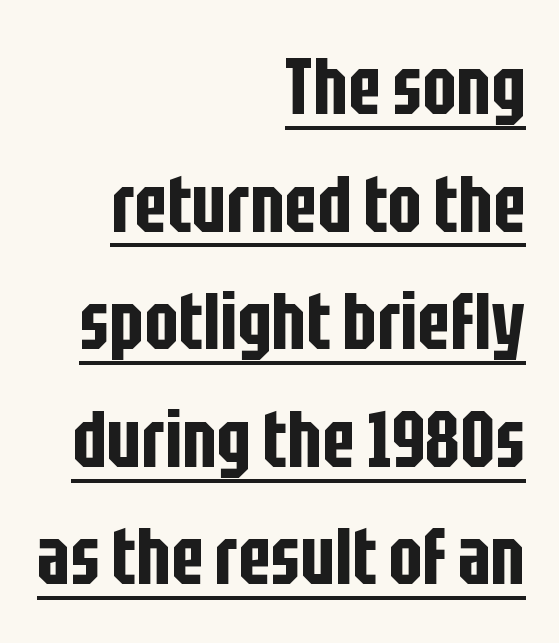
The image shows 80 px condensed sans-serif type, upright; set right-aligned, normal line spacing (1.47x), normal letter spacing, underlined; low stroke contrast and a large x-height.
